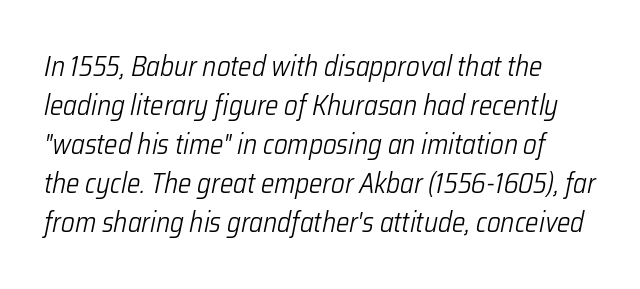
{"italic": "yes", "lean": "right", "slant_degrees": 12, "bold": "no", "weight": "light", "width": "condensed", "stroke_contrast": "low", "x_height": "medium", "monospaced": "no", "underline": "no", "line_spacing": "normal", "line_spacing_ratio": 1.39, "letter_spacing": "normal", "letter_spacing_em": 0.0, "glyph_px": 28}
